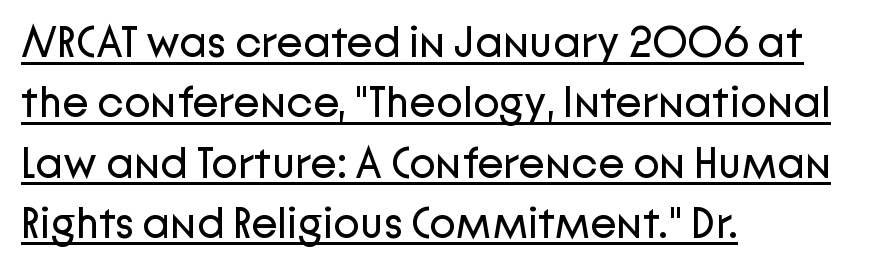
The image shows 44 px regular-weight sans-serif type, upright; set left-aligned, normal line spacing (1.37x), normal letter spacing, underlined; low stroke contrast and a medium x-height.
